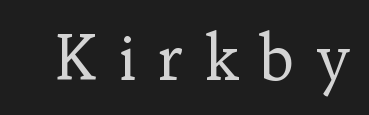
Q: Is the text bold? A: No.
Q: Is the text italic (slanted)? A: No, it is upright.
Q: Is the typeface a serif or a sans-serif typeface? A: Serif.
Q: Is the text underlined? A: No.
Q: Is the spacing between letters normal or unusually wide? A: Unusually wide.
Q: Width (condensed, normal, or wide)? A: Normal.
Q: Stroke contrast? A: Low.
Q: x-height? A: Medium.
Q: Monospaced? A: No.
